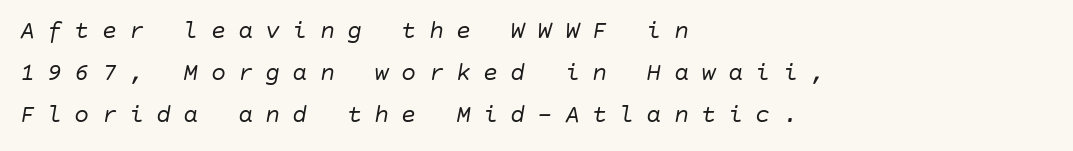
Q: Is the text bold? A: No.
Q: Is the text italic (slanted)? A: Yes, it leans right by about 10 degrees.
Q: Is the text underlined? A: No.
Q: How is the paragraph aligned? A: Left-aligned.
Q: Is the spacing between letters normal or unusually wide? A: Unusually wide.
Q: Is the spacing between lines tight, normal or loose? A: Normal.
